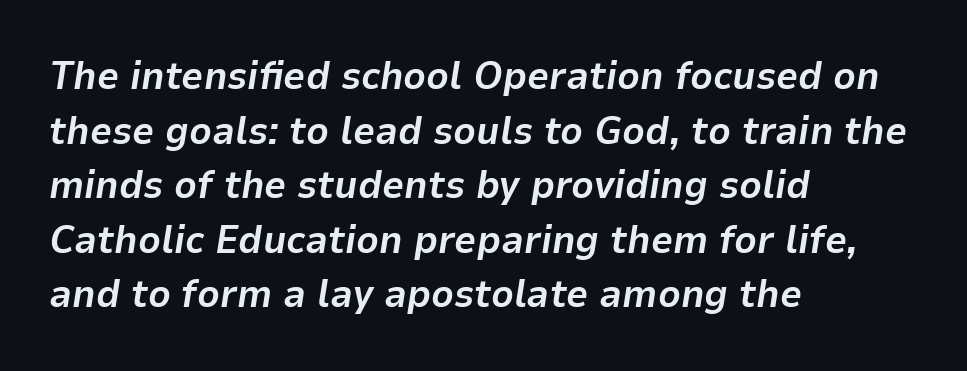
The image shows 39 px bold type, italic (leaning right); set left-aligned, normal line spacing (1.4x), normal letter spacing, not underlined; low stroke contrast and a medium x-height.
